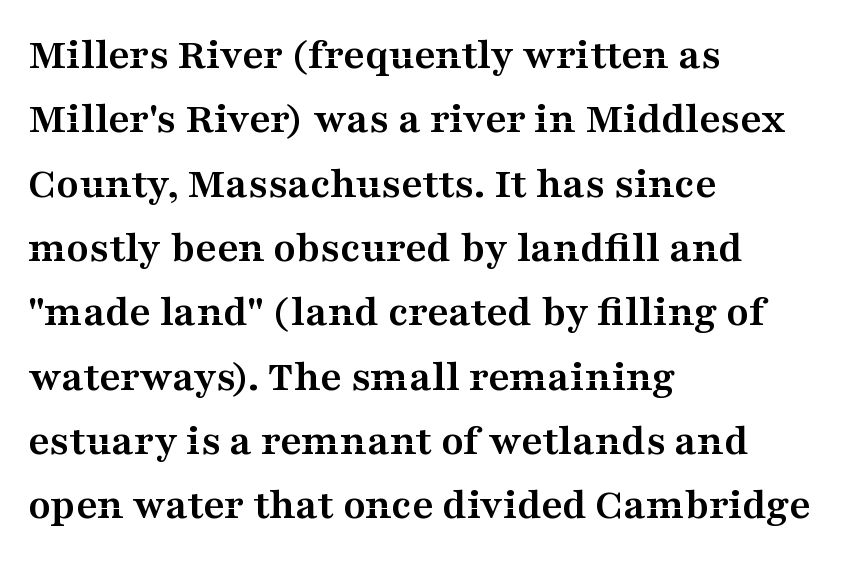
Spacing verdict: proportional, widths tailored to each character. Does the type have serifs? Yes, each stem ends in a small foot. Quick note: underline off. If you measured baseline to baseline, you'd find a middling distance.
